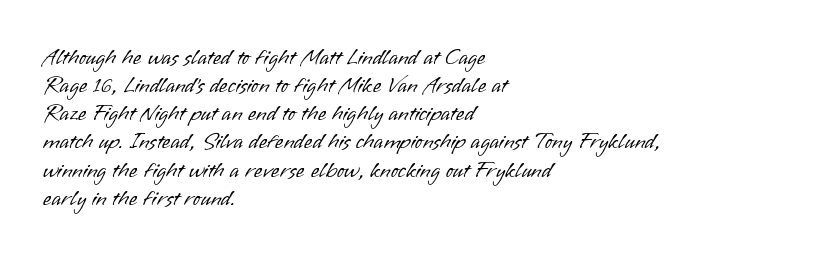
Q: Is the text bold? A: No.
Q: Is the text italic (slanted)? A: Yes.
Q: Is the text underlined? A: No.
Q: How is the paragraph aligned? A: Left-aligned.
Q: Is the spacing between letters normal or unusually wide? A: Normal.
Q: Is the spacing between lines tight, normal or loose? A: Normal.
